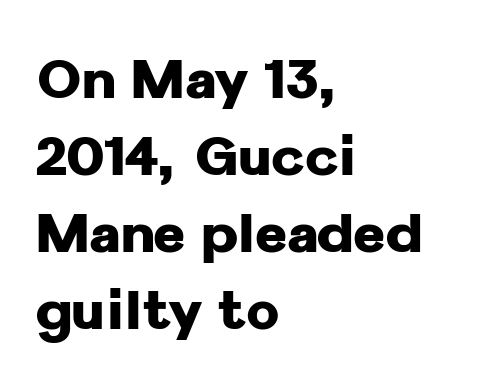
Left-aligned paragraph, ragged on the right. The passage shown is not underscored anywhere. The face used here is proportionally spaced, like ordinary book or web type. The rendering keeps characters at their native spacing.
